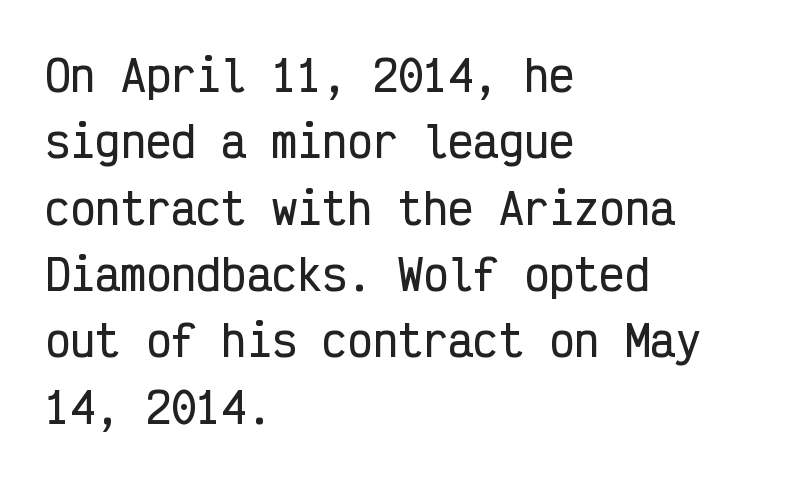
Q: Is the text italic (slanted)? A: No, it is upright.
Q: Is the typeface a serif or a sans-serif typeface? A: Sans-serif.
Q: Is the text underlined? A: No.
Q: How is the paragraph aligned? A: Left-aligned.
Q: Is the spacing between letters normal or unusually wide? A: Normal.
Q: Is the spacing between lines tight, normal or loose? A: Normal.
Q: Width (condensed, normal, or wide)? A: Condensed.
Q: Stroke contrast? A: Low.
Q: x-height? A: Medium.
Q: Monospaced? A: Yes.
